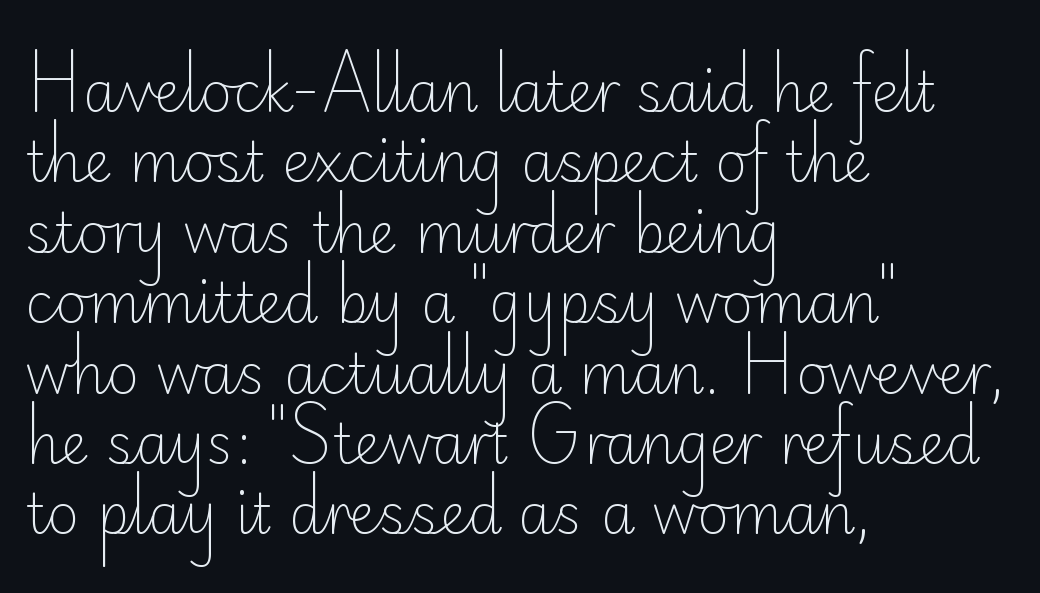
{"serif": "no", "italic": "no", "bold": "no", "weight": "light", "width": "normal", "stroke_contrast": "low", "x_height": "small", "monospaced": "no", "underline": "no", "align": "left", "line_spacing": "normal", "line_spacing_ratio": 1.28, "letter_spacing": "normal", "letter_spacing_em": 0.0, "glyph_px": 55}
